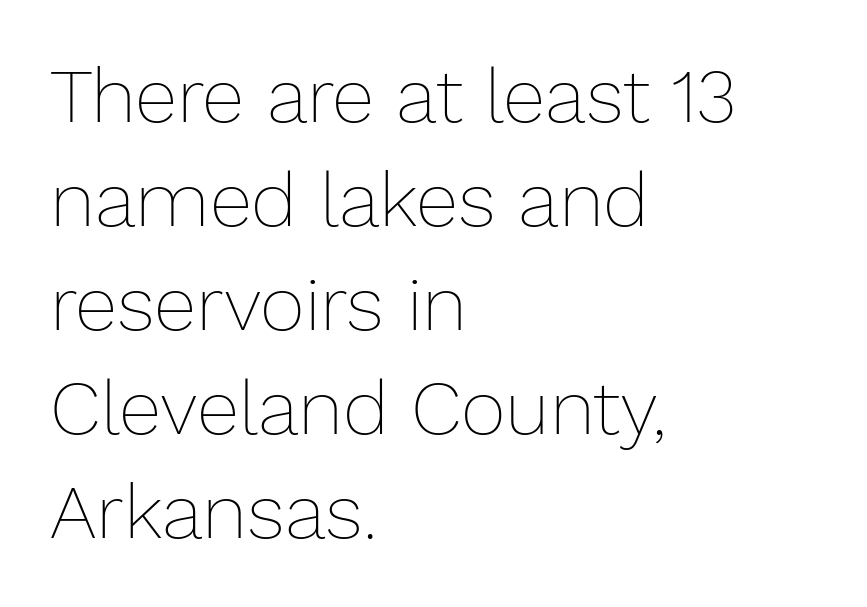
The rendering uses a moderate line-height, typical for paragraphs. Is there any slant? The stems are plumb. The space beneath each line is pristine and unruled. The text block is weighted toward the left margin, trailing off unevenly rightward. Tracking here is standard; glyphs follow each other at the usual distance.
